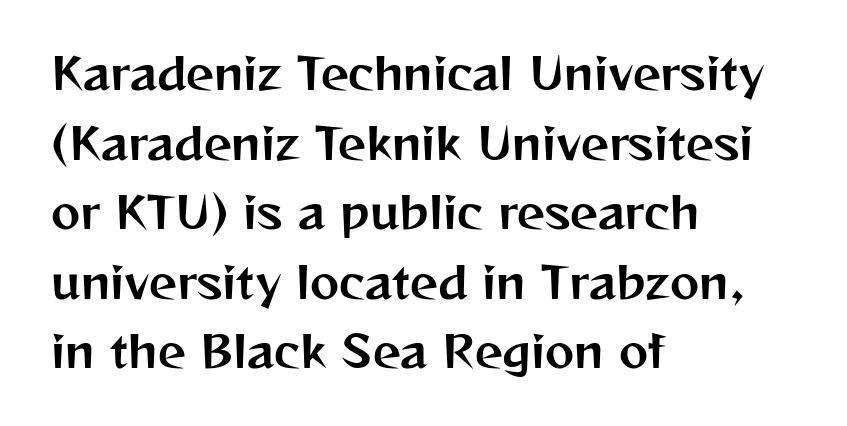
The image shows 44 px sans-serif type, upright; set left-aligned, normal line spacing (1.58x), normal letter spacing, not underlined; medium stroke contrast and a medium x-height.
